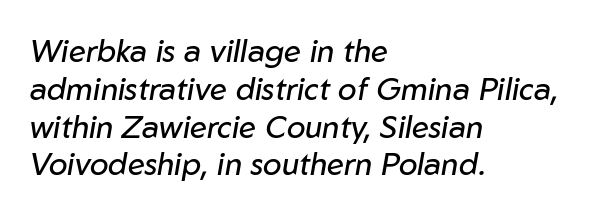
{"italic": "yes", "lean": "right", "slant_degrees": 10, "bold": "no", "weight": "regular", "width": "normal", "stroke_contrast": "low", "x_height": "medium", "monospaced": "no", "underline": "no", "align": "left", "line_spacing_ratio": 1.22, "letter_spacing": "normal", "letter_spacing_em": 0.0, "glyph_px": 31}
